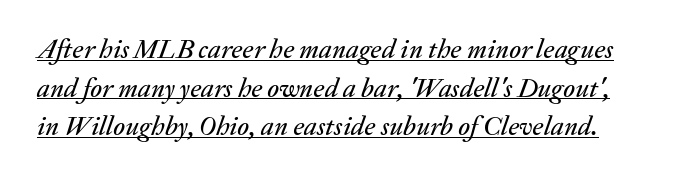
Rendered with sloped, italic letterforms. Interline gaps are of average width in this sample. The rendering uses the underline text-decoration. Standard letterfit; no display-style spreading of the glyphs.
